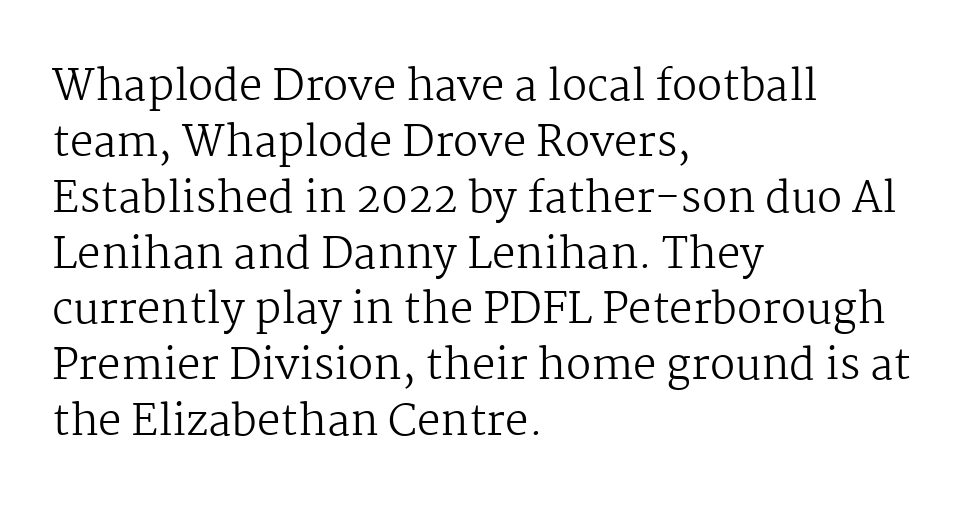
Summary of weight: not heavy and not bold. Does extra space separate the letters? No, they use regular spacing. The passage shown is typed in a proportional face where columns would drift. Line starts are locked; line ends wander.
